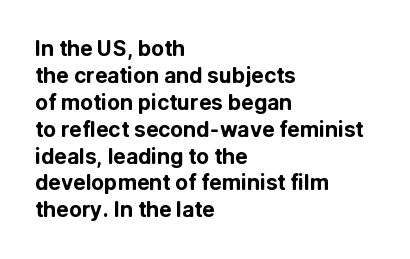
Which margin do the lines hug? The left one — the right edge is uneven. The foot of each line stays bare and open. Strokes here are thick enough to call this a true bold. Does the lettering tilt? It doesn't — this is upright. You could call the tracking neutral — neither tight nor loose. Interline gaps are of average width in this sample.
